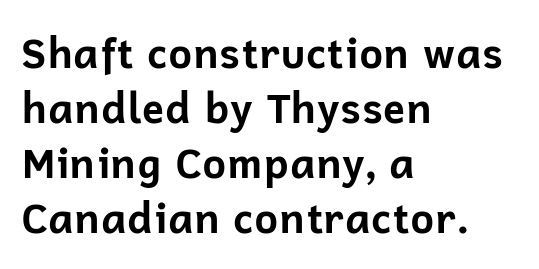
Q: Is the text bold? A: Yes.
Q: Is the text italic (slanted)? A: No, it is upright.
Q: Is the typeface a serif or a sans-serif typeface? A: Sans-serif.
Q: Is the text underlined? A: No.
Q: How is the paragraph aligned? A: Left-aligned.
Q: Is the spacing between letters normal or unusually wide? A: Normal.
Q: Is the spacing between lines tight, normal or loose? A: Normal.
Q: Width (condensed, normal, or wide)? A: Normal.
Q: Stroke contrast? A: Low.
Q: x-height? A: Medium.
Q: Monospaced? A: No.
